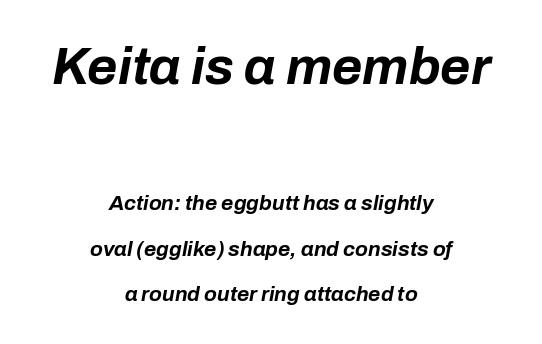
Q: Is the text bold? A: Yes.
Q: Is the text italic (slanted)? A: Yes, it leans right by about 10 degrees.
Q: Is the text underlined? A: No.
Q: How is the paragraph aligned? A: Centered.
Q: Is the spacing between letters normal or unusually wide? A: Normal.
Q: Is the spacing between lines tight, normal or loose? A: Loose.
Q: Which block of text is set in a larger size, the first (top) or the second (bottom)? A: The first (top) one.
Q: Width (condensed, normal, or wide)? A: Normal.
Q: Stroke contrast? A: Low.
Q: x-height? A: Medium.
Q: Monospaced? A: No.
